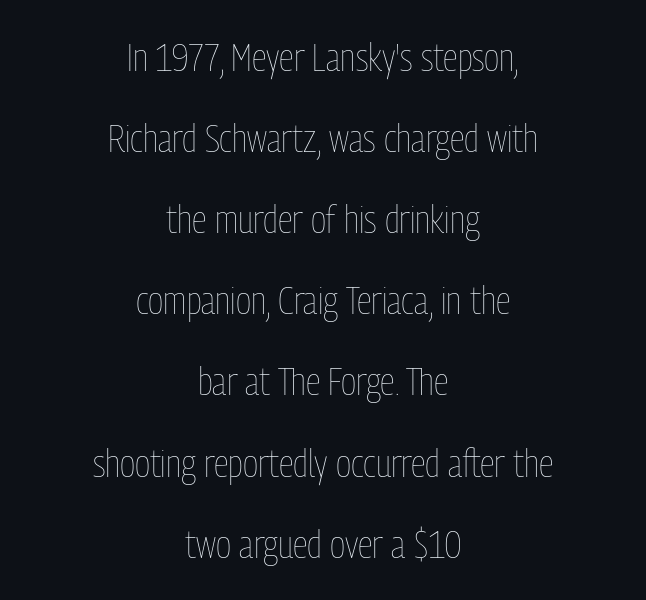
The image shows 39 px thin, condensed type, upright; set centered, loose line spacing (2.08x), normal letter spacing, not underlined; low stroke contrast and a medium x-height.
